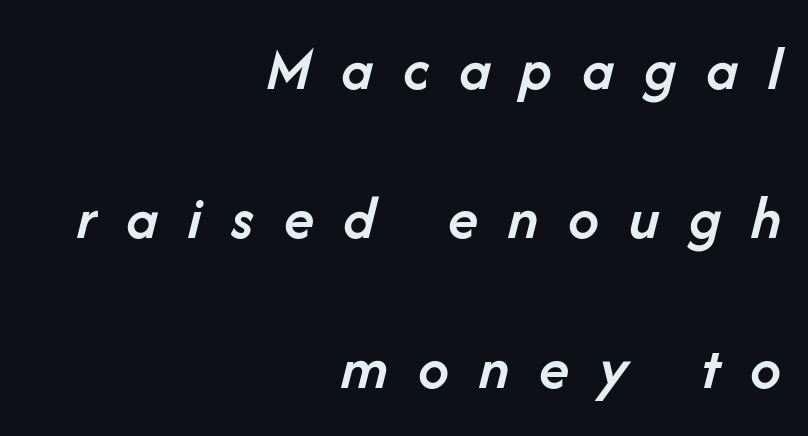
The rendering uses natural spacing where letterforms have individual widths. The axis of the letterforms is tilted away from vertical. Honestly, the letter spacing is so wide it's the main thing you notice. Each new line begins a long way beneath the previous one. Words float on clear page, feet unadorned. Typographic density is moderately raised because the face is semibold.
